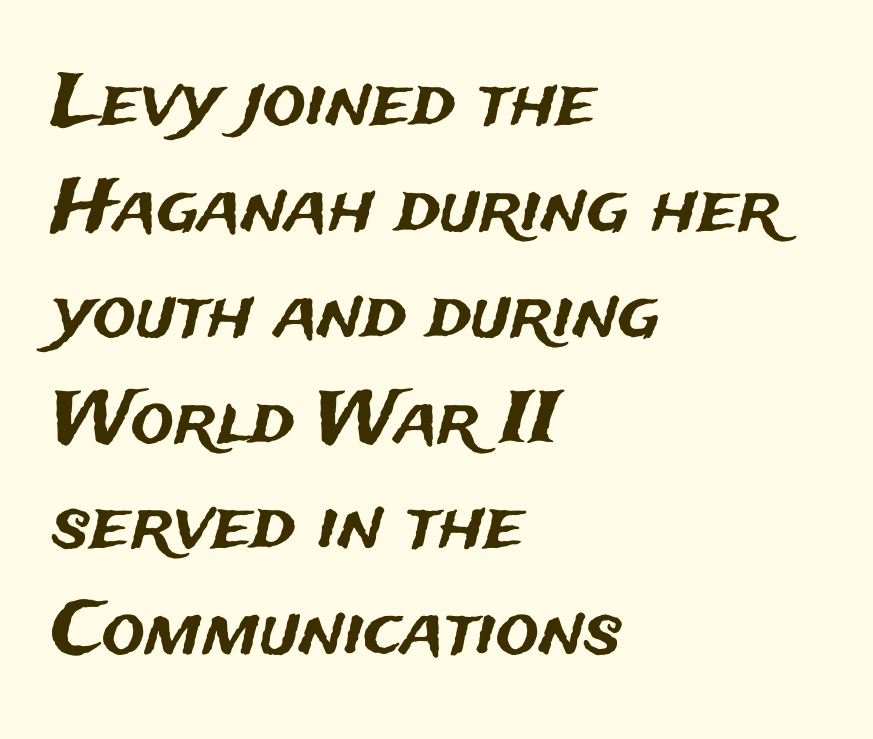
{"serif": "no", "width": "normal", "stroke_contrast": "medium", "x_height": "medium", "monospaced": "no", "underline": "no", "align": "left", "line_spacing": "normal", "line_spacing_ratio": 1.47, "letter_spacing": "normal", "letter_spacing_em": 0.0, "glyph_px": 72}
